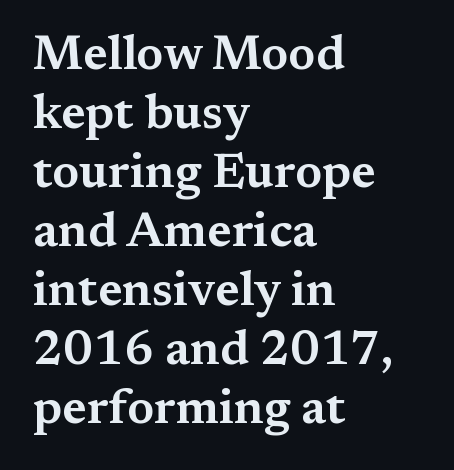
{"serif": "yes", "italic": "no", "width": "wide", "stroke_contrast": "medium", "x_height": "medium", "monospaced": "no", "underline": "no", "align": "left", "line_spacing_ratio": 1.23, "letter_spacing": "normal", "letter_spacing_em": 0.0, "glyph_px": 48}
